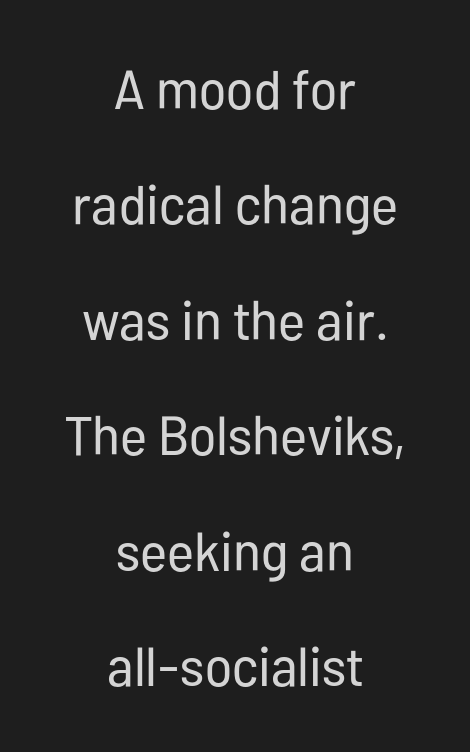
The zone under the glyphs is completely vacant. Line spacing here is loose. Ascenders rise straight up at ninety degrees. Grotesque or geometric, the face here clearly has no serifs. The passage shown has conventional tracking throughout. Leftover space on each line is divided equally before and after the words.
